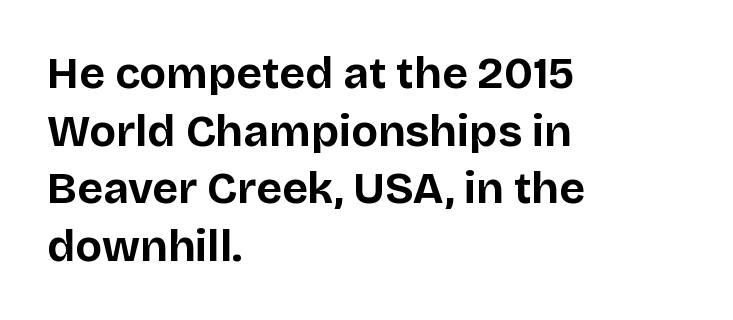
Reading down the column, the eye jumps a familiar distance to each next line. This is the regular roman posture of the typeface. The passage shown is typeset with a sans-serif family. Each letter keeps its own natural width here, so spacing adapts to shape. I'd describe the lettering as bold — thick and assertive. Nobody touched the tracking dial on this one.
